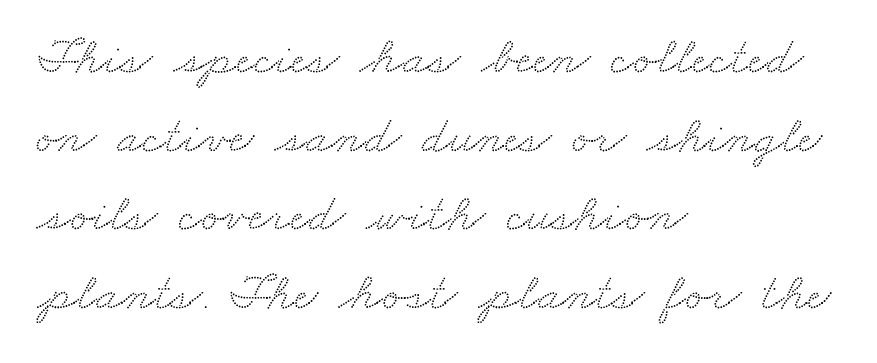
{"serif": "yes", "width": "wide", "stroke_contrast": "medium", "x_height": "small", "monospaced": "no", "underline": "no", "align": "left", "line_spacing": "normal", "line_spacing_ratio": 1.51, "letter_spacing": "normal", "letter_spacing_em": 0.0, "glyph_px": 52}
